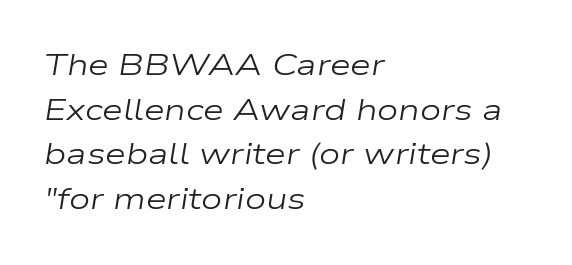
Q: Is the text bold? A: No.
Q: Is the text italic (slanted)? A: Yes, it leans right by about 9 degrees.
Q: Is the text underlined? A: No.
Q: How is the paragraph aligned? A: Left-aligned.
Q: Is the spacing between letters normal or unusually wide? A: Normal.
Q: Is the spacing between lines tight, normal or loose? A: Normal.
Q: Width (condensed, normal, or wide)? A: Wide.
Q: Stroke contrast? A: Low.
Q: x-height? A: Medium.
Q: Monospaced? A: No.
